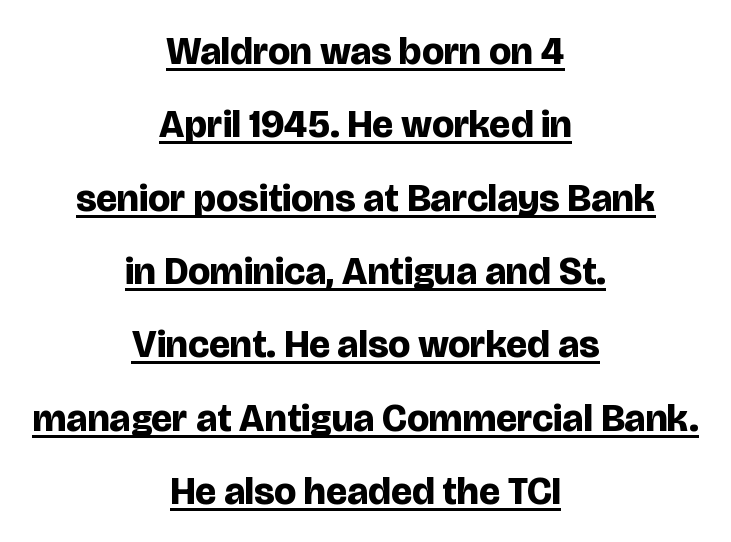
{"serif": "no", "italic": "no", "bold": "yes", "weight": "bold", "width": "normal", "stroke_contrast": "low", "x_height": "large", "monospaced": "no", "underline": "yes", "align": "center", "line_spacing_ratio": 1.88, "letter_spacing": "normal", "letter_spacing_em": 0.0, "glyph_px": 39}
